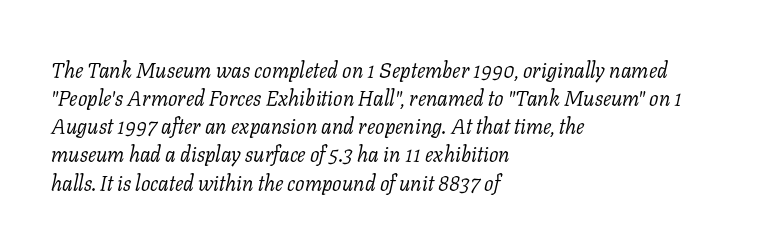
{"italic": "yes", "lean": "right", "slant_degrees": 11, "bold": "no", "underline": "no", "align": "left", "line_spacing": "normal", "line_spacing_ratio": 1.34, "letter_spacing": "normal", "letter_spacing_em": 0.0, "glyph_px": 21}
